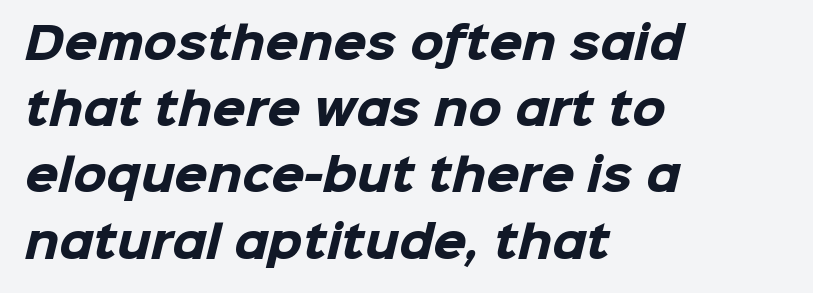
Q: Is the text bold? A: Yes.
Q: Is the typeface a serif or a sans-serif typeface? A: Sans-serif.
Q: Is the text underlined? A: No.
Q: How is the paragraph aligned? A: Left-aligned.
Q: Is the spacing between letters normal or unusually wide? A: Normal.
Q: Is the spacing between lines tight, normal or loose? A: Normal.
Q: Width (condensed, normal, or wide)? A: Normal.
Q: Stroke contrast? A: Low.
Q: x-height? A: Medium.
Q: Monospaced? A: No.
